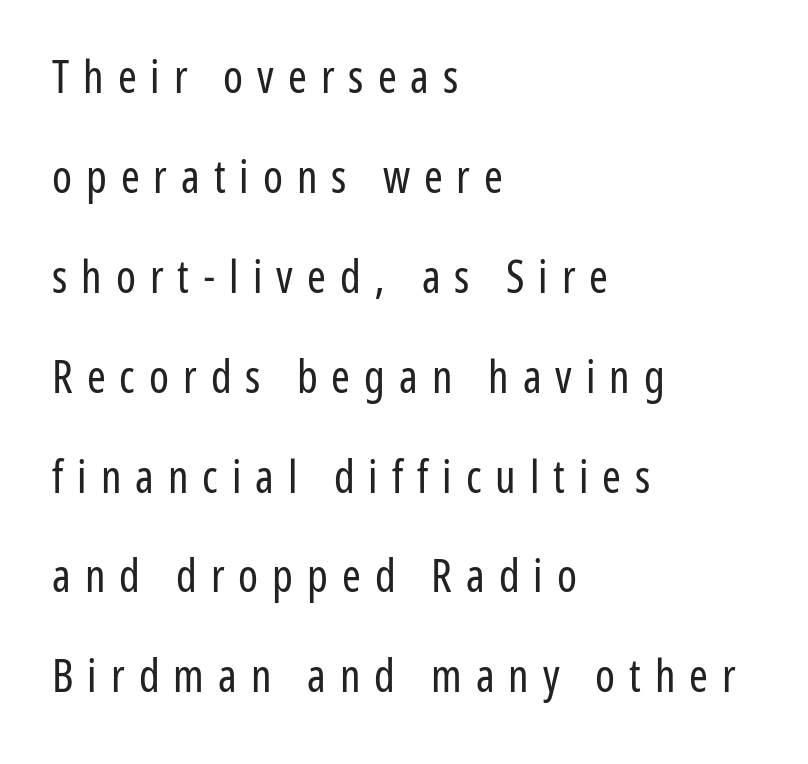
Honestly, there is no underline to notice here at all. The face used here is proportionally spaced, like ordinary book or web type. The type is letterspaced generously, with wide tracking. This sample uses an upright cut, with every glyph sitting square on the baseline.
